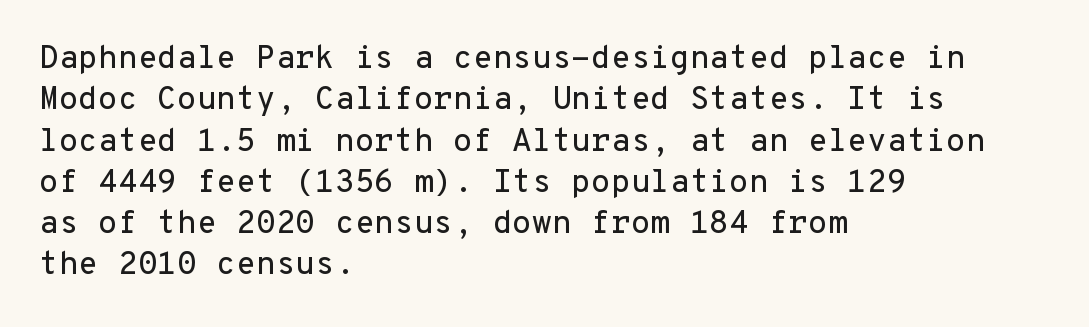
A typesetter would call this monospace, since all characters share one set width. Look at the bottom of the vertical strokes: they stop flat, with no serifs. Anything drawn beneath the words? Only blank space. Upright lettering throughout.
